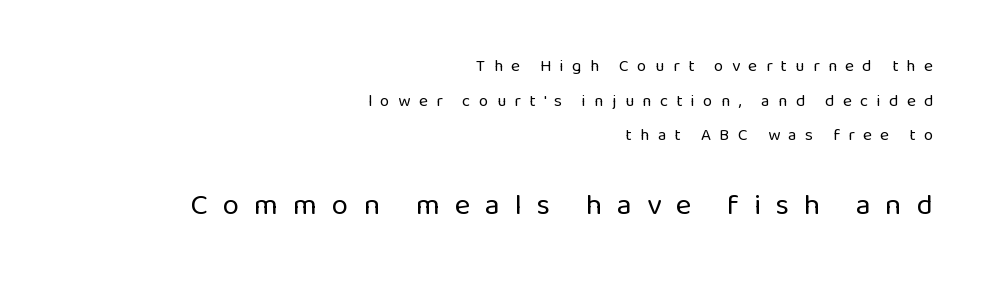
Q: Is the text bold? A: No.
Q: Is the text italic (slanted)? A: No, it is upright.
Q: Is the typeface a serif or a sans-serif typeface? A: Sans-serif.
Q: Is the text underlined? A: No.
Q: How is the paragraph aligned? A: Right-aligned.
Q: Is the spacing between letters normal or unusually wide? A: Unusually wide.
Q: Is the spacing between lines tight, normal or loose? A: Loose.
Q: Which block of text is set in a larger size, the first (top) or the second (bottom)? A: The second (bottom) one.
Q: Width (condensed, normal, or wide)? A: Normal.
Q: Stroke contrast? A: Low.
Q: x-height? A: Medium.
Q: Monospaced? A: No.
